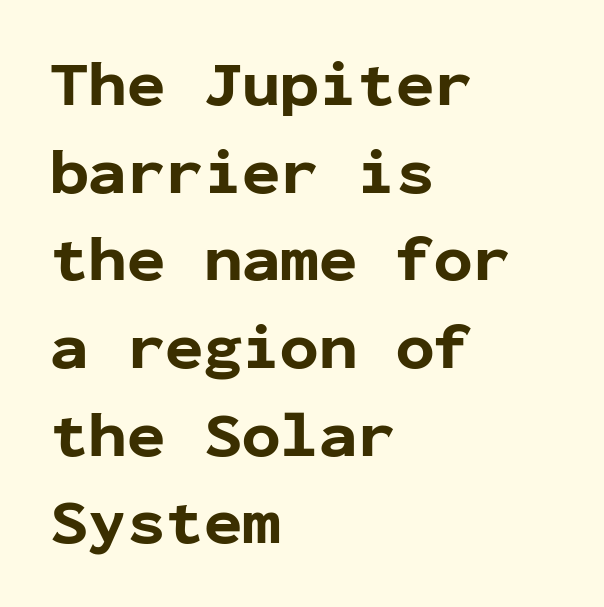
Q: Is the text bold? A: Yes.
Q: Is the text italic (slanted)? A: No, it is upright.
Q: Is the typeface a serif or a sans-serif typeface? A: Sans-serif.
Q: Is the text underlined? A: No.
Q: How is the paragraph aligned? A: Left-aligned.
Q: Is the spacing between letters normal or unusually wide? A: Normal.
Q: Is the spacing between lines tight, normal or loose? A: Normal.
Q: Width (condensed, normal, or wide)? A: Normal.
Q: Stroke contrast? A: Low.
Q: x-height? A: Medium.
Q: Monospaced? A: Yes.
